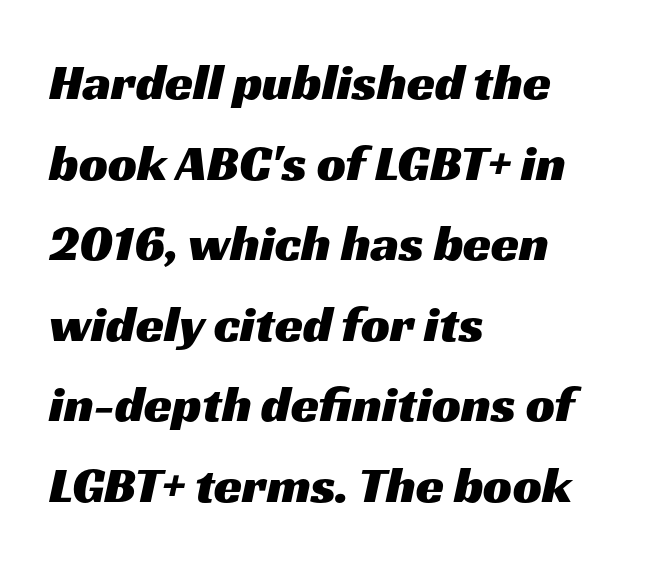
Q: Is the typeface a serif or a sans-serif typeface? A: Sans-serif.
Q: Is the text underlined? A: No.
Q: How is the paragraph aligned? A: Left-aligned.
Q: Is the spacing between letters normal or unusually wide? A: Normal.
Q: Is the spacing between lines tight, normal or loose? A: Normal.
Q: Width (condensed, normal, or wide)? A: Wide.
Q: Stroke contrast? A: Medium.
Q: x-height? A: Medium.
Q: Monospaced? A: No.
